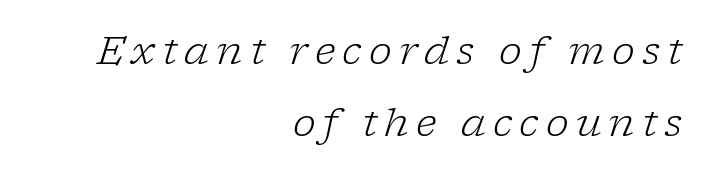
Q: Is the text bold? A: No.
Q: Is the text italic (slanted)? A: Yes, it leans right by about 17 degrees.
Q: Is the typeface a serif or a sans-serif typeface? A: Serif.
Q: Is the text underlined? A: No.
Q: How is the paragraph aligned? A: Right-aligned.
Q: Width (condensed, normal, or wide)? A: Normal.
Q: Stroke contrast? A: Low.
Q: x-height? A: Medium.
Q: Monospaced? A: No.
